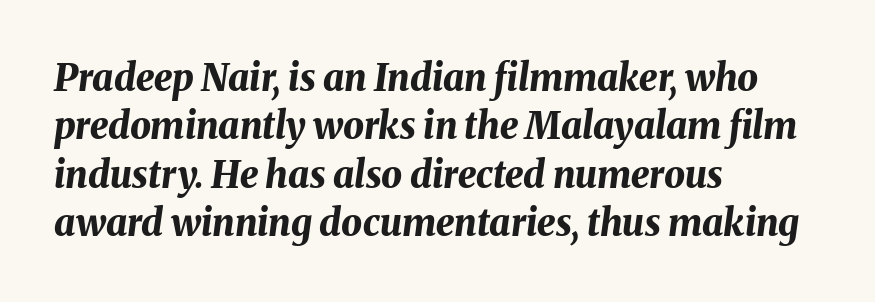
Q: Is the text bold? A: Yes.
Q: Is the text italic (slanted)? A: Yes, it leans right by about 8 degrees.
Q: Is the text underlined? A: No.
Q: How is the paragraph aligned? A: Left-aligned.
Q: Is the spacing between letters normal or unusually wide? A: Normal.
Q: Is the spacing between lines tight, normal or loose? A: Normal.
Q: Width (condensed, normal, or wide)? A: Normal.
Q: Stroke contrast? A: Medium.
Q: x-height? A: Medium.
Q: Monospaced? A: No.
